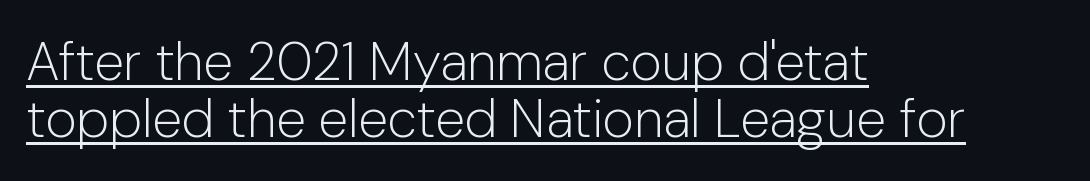
Q: Is the text bold? A: No.
Q: Is the text italic (slanted)? A: No, it is upright.
Q: Is the typeface a serif or a sans-serif typeface? A: Sans-serif.
Q: Is the text underlined? A: Yes.
Q: How is the paragraph aligned? A: Left-aligned.
Q: Is the spacing between letters normal or unusually wide? A: Normal.
Q: Is the spacing between lines tight, normal or loose? A: Tight.
Q: Width (condensed, normal, or wide)? A: Normal.
Q: Stroke contrast? A: Low.
Q: x-height? A: Medium.
Q: Monospaced? A: No.
